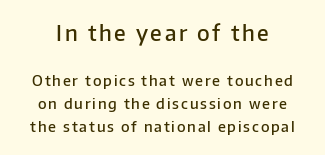
The image shows 22 px text type, upright; set normal line spacing (1.55x), not underlined; the first (top) block is 1.47x larger.
